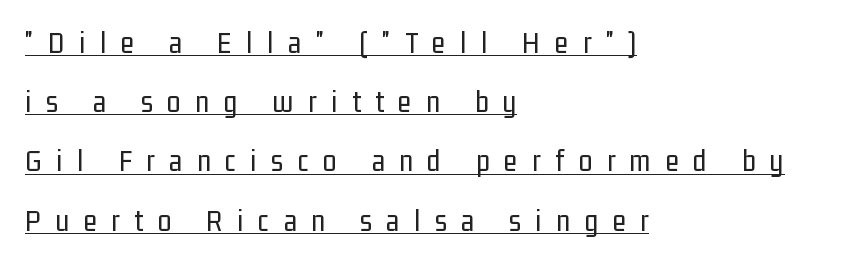
Q: Is the text bold? A: No.
Q: Is the text italic (slanted)? A: No, it is upright.
Q: Is the typeface a serif or a sans-serif typeface? A: Sans-serif.
Q: Is the text underlined? A: Yes.
Q: How is the paragraph aligned? A: Left-aligned.
Q: Is the spacing between letters normal or unusually wide? A: Unusually wide.
Q: Is the spacing between lines tight, normal or loose? A: Loose.
Q: Width (condensed, normal, or wide)? A: Condensed.
Q: Stroke contrast? A: Low.
Q: x-height? A: Medium.
Q: Monospaced? A: No.
